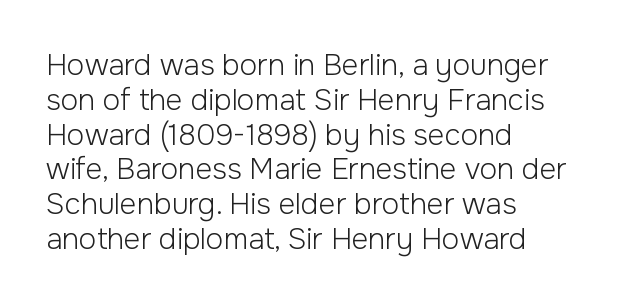
Q: Is the text bold? A: No.
Q: Is the text italic (slanted)? A: No, it is upright.
Q: Is the typeface a serif or a sans-serif typeface? A: Sans-serif.
Q: Is the text underlined? A: No.
Q: How is the paragraph aligned? A: Left-aligned.
Q: Is the spacing between letters normal or unusually wide? A: Normal.
Q: Width (condensed, normal, or wide)? A: Normal.
Q: Stroke contrast? A: Low.
Q: x-height? A: Medium.
Q: Monospaced? A: No.
